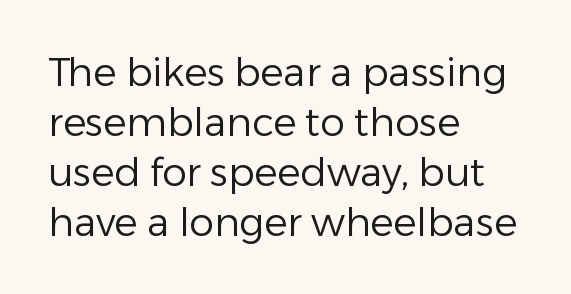
Q: Is the text bold? A: No.
Q: Is the text italic (slanted)? A: No, it is upright.
Q: Is the typeface a serif or a sans-serif typeface? A: Sans-serif.
Q: Is the text underlined? A: No.
Q: How is the paragraph aligned? A: Left-aligned.
Q: Is the spacing between letters normal or unusually wide? A: Normal.
Q: Is the spacing between lines tight, normal or loose? A: Normal.
Q: Width (condensed, normal, or wide)? A: Normal.
Q: Stroke contrast? A: Low.
Q: x-height? A: Medium.
Q: Monospaced? A: No.
